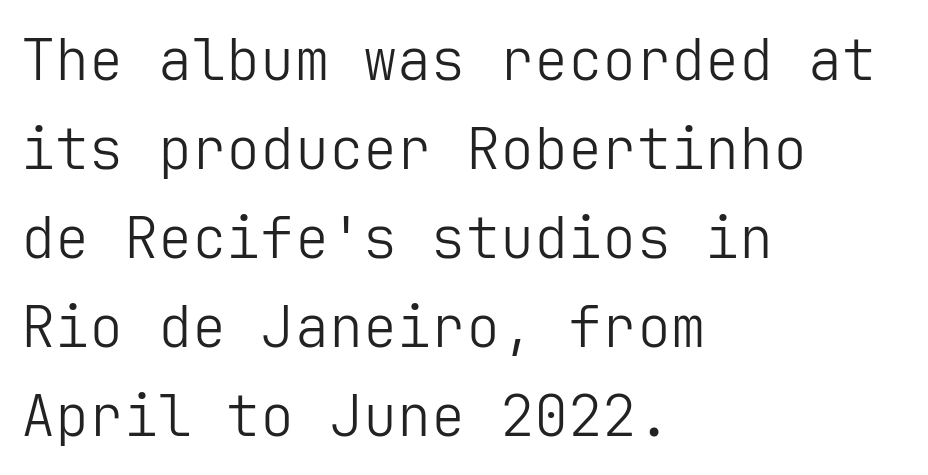
Each line starts at the same left margin while the right side varies. These lines keep a tight, regular rhythm from letter to letter. The specimen reads as upright at a glance. Summary of weight: not heavy and not bold. Regarding leading, the lines here are spaced in the standard way. Check where the strokes stop: nothing finishes them off — pure sans.
